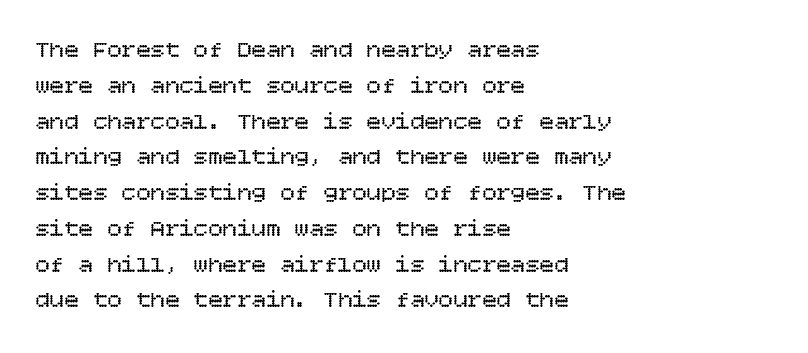
The setting favours the left margin, as ordinary paragraphs usually do. Upright lettering throughout. Letter spacing: default. No chunkiness to these letters — they're not bold.
